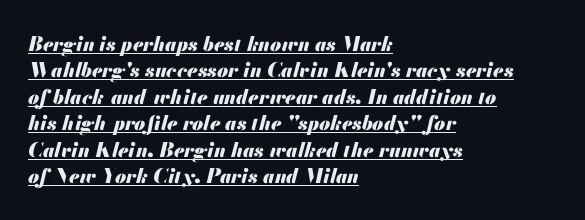
{"italic": "yes", "lean": "right", "slant_degrees": 13, "bold": "yes", "underline": "yes", "align": "left", "line_spacing": "normal", "line_spacing_ratio": 1.32, "letter_spacing": "normal", "letter_spacing_em": 0.0, "glyph_px": 20}
